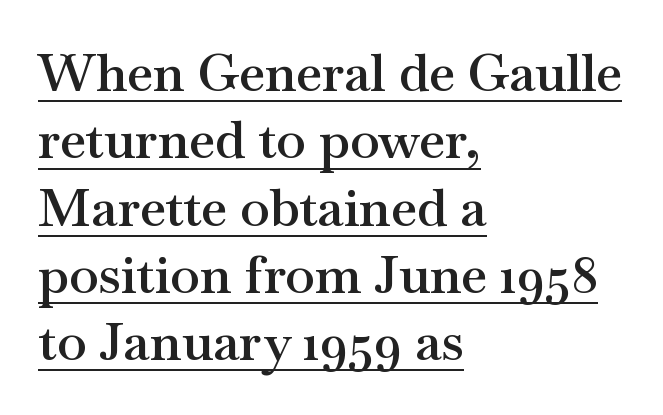
Q: Is the text bold? A: Semi-bold.
Q: Is the text italic (slanted)? A: No, it is upright.
Q: Is the typeface a serif or a sans-serif typeface? A: Serif.
Q: Is the text underlined? A: Yes.
Q: How is the paragraph aligned? A: Left-aligned.
Q: Is the spacing between letters normal or unusually wide? A: Normal.
Q: Is the spacing between lines tight, normal or loose? A: Normal.
Q: Width (condensed, normal, or wide)? A: Wide.
Q: Stroke contrast? A: Medium.
Q: x-height? A: Small.
Q: Monospaced? A: No.
